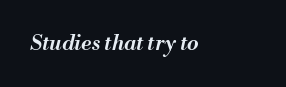
Q: Is the text bold? A: Semi-bold.
Q: Is the text italic (slanted)? A: Yes, it leans right by about 13 degrees.
Q: Is the text underlined? A: No.
Q: How is the paragraph aligned? A: Left-aligned.
Q: Is the spacing between letters normal or unusually wide? A: Normal.
